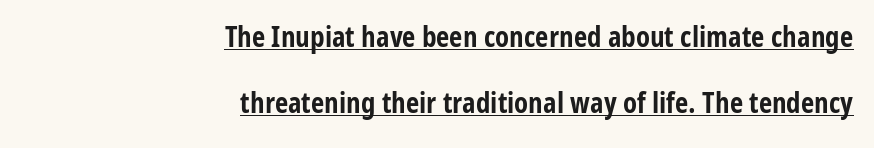
{"serif": "no", "italic": "no", "bold": "yes", "weight": "bold", "width": "condensed", "stroke_contrast": "low", "x_height": "medium", "monospaced": "no", "underline": "yes", "align": "right", "line_spacing": "loose", "line_spacing_ratio": 2.27, "letter_spacing": "normal", "letter_spacing_em": 0.0, "glyph_px": 29}
